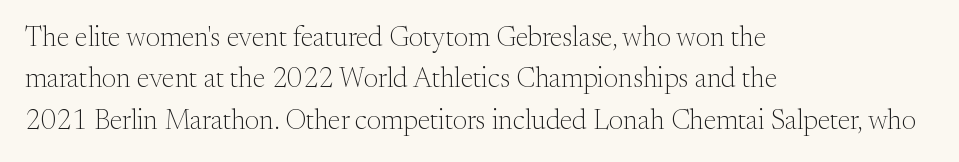
The image shows 28 px light serif type, upright; set left-aligned, normal line spacing (1.48x), normal letter spacing, not underlined; medium stroke contrast and a small x-height.
